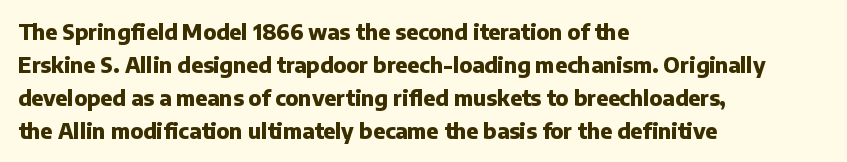
The image shows 21 px bold type, upright; set left-aligned, normal line spacing (1.57x), normal letter spacing, not underlined.
